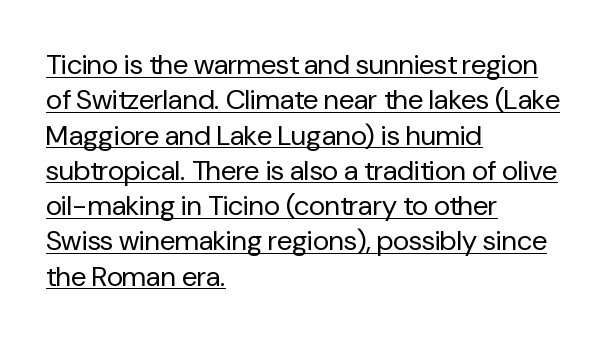
Q: Is the text bold? A: No.
Q: Is the text italic (slanted)? A: No, it is upright.
Q: Is the typeface a serif or a sans-serif typeface? A: Sans-serif.
Q: Is the text underlined? A: Yes.
Q: How is the paragraph aligned? A: Left-aligned.
Q: Is the spacing between letters normal or unusually wide? A: Normal.
Q: Is the spacing between lines tight, normal or loose? A: Normal.
Q: Width (condensed, normal, or wide)? A: Normal.
Q: Stroke contrast? A: Low.
Q: x-height? A: Medium.
Q: Monospaced? A: No.
